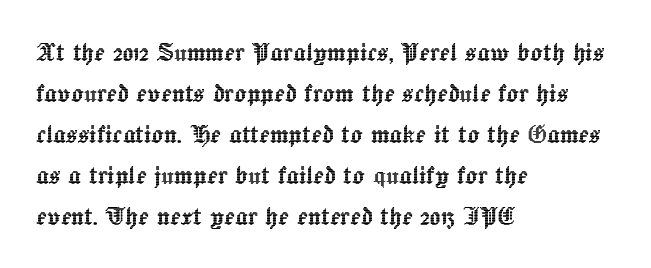
Q: Is the text italic (slanted)? A: No, it is upright.
Q: Is the text underlined? A: No.
Q: How is the paragraph aligned? A: Left-aligned.
Q: Is the spacing between letters normal or unusually wide? A: Normal.
Q: Is the spacing between lines tight, normal or loose? A: Normal.
Q: Width (condensed, normal, or wide)? A: Normal.
Q: x-height? A: Medium.
Q: Monospaced? A: No.
